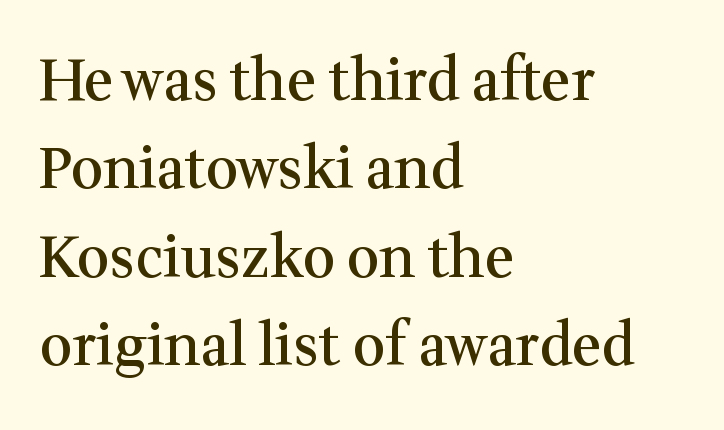
The image shows 57 px semibold serif type, upright; set left-aligned, normal line spacing (1.55x), normal letter spacing, not underlined; medium stroke contrast and a medium x-height.
